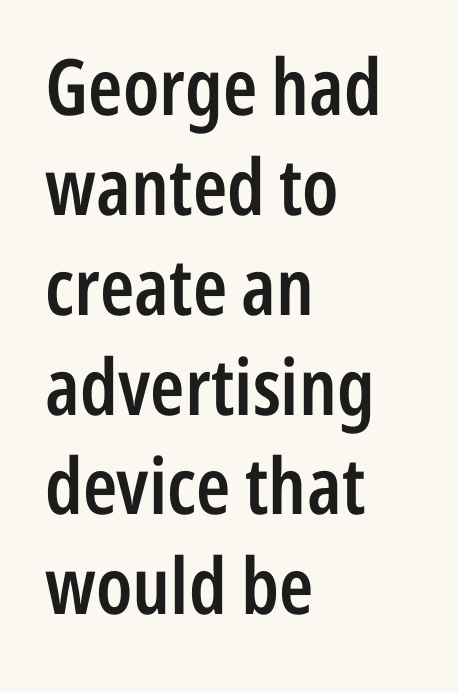
{"serif": "no", "italic": "no", "bold": "semi", "weight": "semibold", "width": "condensed", "stroke_contrast": "low", "x_height": "medium", "monospaced": "no", "underline": "no", "align": "left", "line_spacing": "normal", "line_spacing_ratio": 1.28, "letter_spacing": "normal", "letter_spacing_em": 0.0, "glyph_px": 78}
